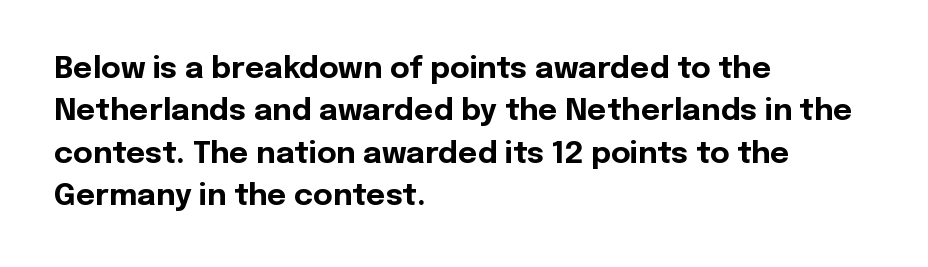
The image shows 30 px bold sans-serif type, upright; set left-aligned, normal line spacing (1.41x), normal letter spacing, not underlined; a medium x-height.
